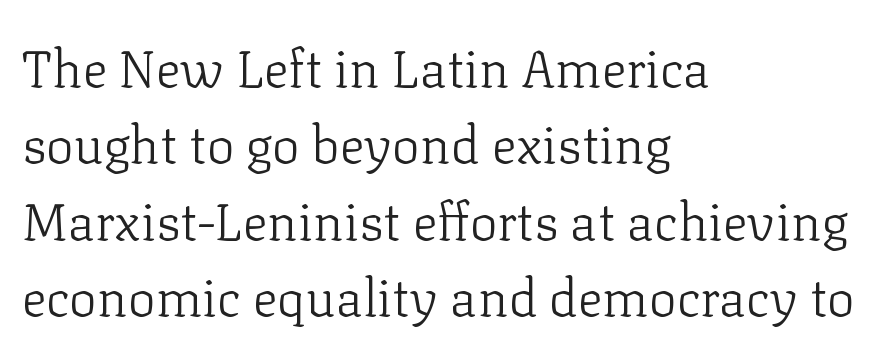
The image shows 52 px light serif type, upright; set left-aligned, normal line spacing (1.47x), normal letter spacing, not underlined; low stroke contrast and a medium x-height.
